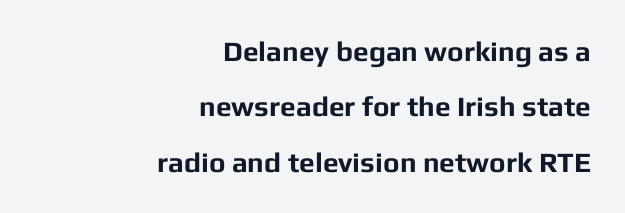
In terms of letterform style, serifs are entirely absent. Caption: standard tracking, unaltered. All the whitespace from short lines collects on the left. The strip under each line holds only bare page. Honestly, the rows look like they've been pulled way apart.
